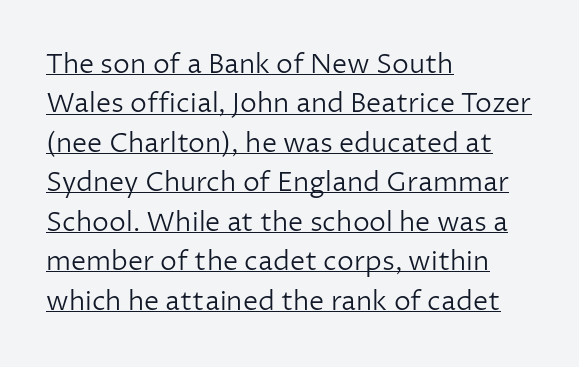
Q: Is the text bold? A: No.
Q: Is the text italic (slanted)? A: No, it is upright.
Q: Is the text underlined? A: Yes.
Q: How is the paragraph aligned? A: Left-aligned.
Q: Is the spacing between letters normal or unusually wide? A: Normal.
Q: Is the spacing between lines tight, normal or loose? A: Normal.
